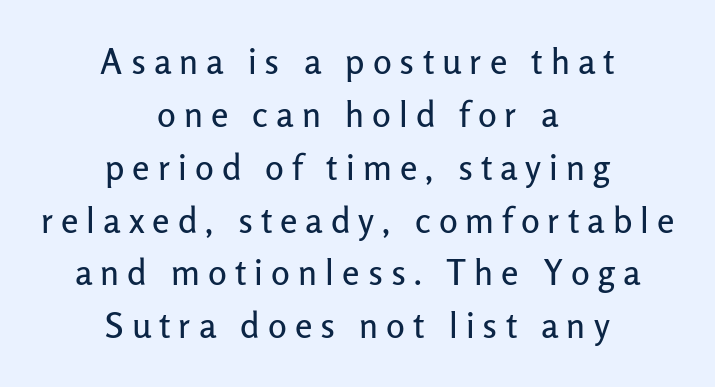
{"serif": "no", "italic": "no", "width": "normal", "stroke_contrast": "low", "x_height": "medium", "monospaced": "no", "underline": "no", "align": "center", "line_spacing": "normal", "line_spacing_ratio": 1.51, "letter_spacing": "wide", "letter_spacing_em": 0.23, "glyph_px": 35}
